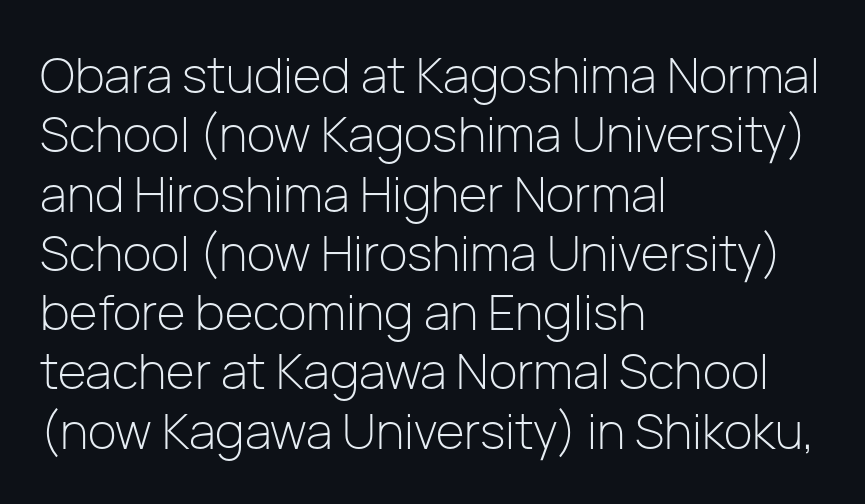
Q: Is the text bold? A: No.
Q: Is the text italic (slanted)? A: No, it is upright.
Q: Is the typeface a serif or a sans-serif typeface? A: Sans-serif.
Q: Is the text underlined? A: No.
Q: How is the paragraph aligned? A: Left-aligned.
Q: Is the spacing between letters normal or unusually wide? A: Normal.
Q: Width (condensed, normal, or wide)? A: Normal.
Q: Stroke contrast? A: Low.
Q: x-height? A: Medium.
Q: Monospaced? A: No.
